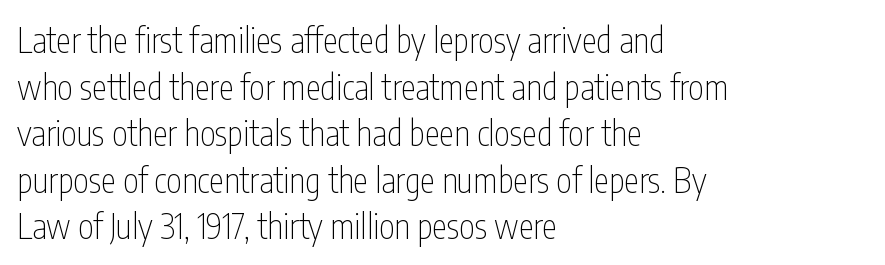
The image shows 34 px thin, condensed sans-serif type, upright; set left-aligned, normal line spacing (1.37x), normal letter spacing, not underlined; low stroke contrast and a medium x-height.
